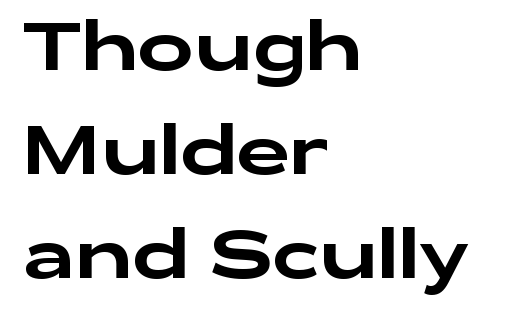
Does the leading feel generous? No, just average. Do the characters align in a grid? No, the font is proportional. Notice how the passage keeps a crisp vertical edge on the left only. You can tell from the bare stems that sans-serif type was used. Any mark beneath the type? The region is blank. Upright lettering throughout.
